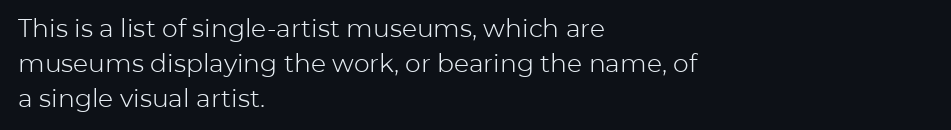
The image shows 25 px text type, upright; set left-aligned, normal line spacing (1.4x), normal letter spacing, not underlined.
